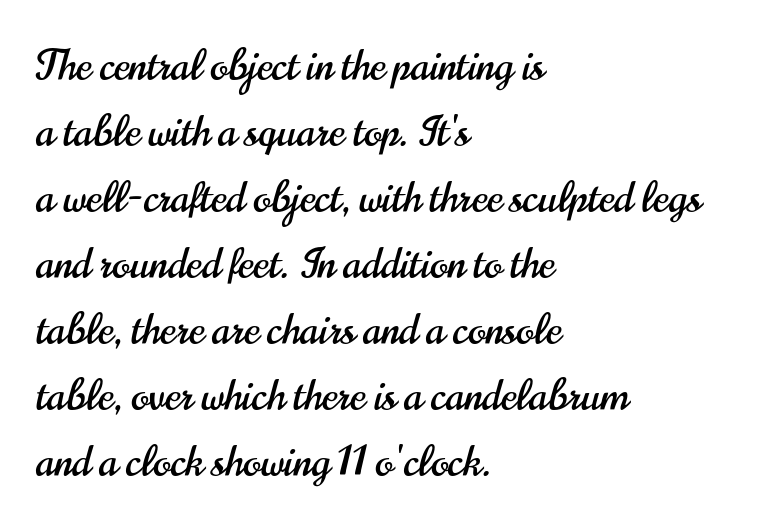
The type is set solid horizontally, with unmodified tracking. The face used here is proportionally spaced, like ordinary book or web type. The space directly below the letters is spotless. The lines are quadded left.
